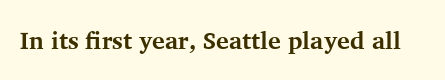
The image shows 24 px bold type, upright; set normal letter spacing, not underlined.
